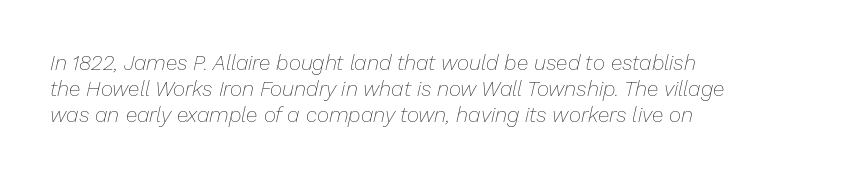
A typesetter would call this zero additional tracking. Reading down the block, your eye returns to a fixed left position each line. These glyphs show unthickened strokes, regular width or finer. The specimen reads as italic at a glance.
